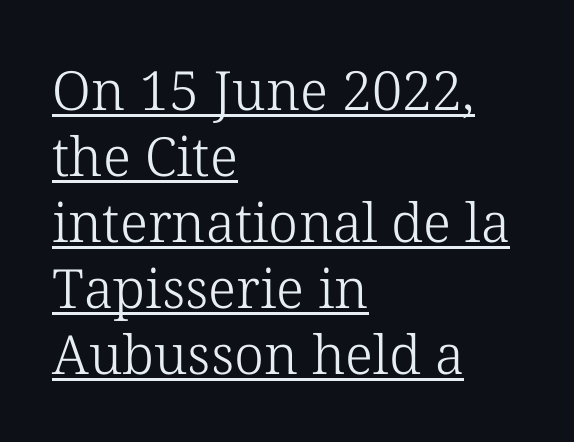
{"serif": "yes", "italic": "no", "bold": "no", "weight": "light", "width": "normal", "stroke_contrast": "low", "x_height": "medium", "monospaced": "no", "underline": "yes", "align": "left", "line_spacing_ratio": 1.22, "letter_spacing": "normal", "letter_spacing_em": 0.0, "glyph_px": 54}
